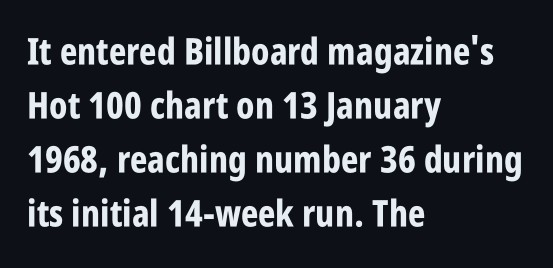
{"serif": "no", "italic": "no", "bold": "yes", "weight": "bold", "width": "condensed", "stroke_contrast": "low", "x_height": "large", "monospaced": "no", "underline": "no", "align": "left", "line_spacing": "normal", "line_spacing_ratio": 1.46, "letter_spacing": "normal", "letter_spacing_em": 0.0, "glyph_px": 37}
